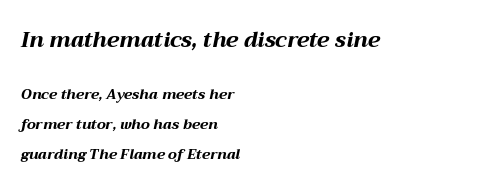
The image shows 21 px bold type, italic (leaning right); set left-aligned, loose line spacing (2.12x), normal letter spacing, not underlined; the first (top) block is 1.5x larger.
